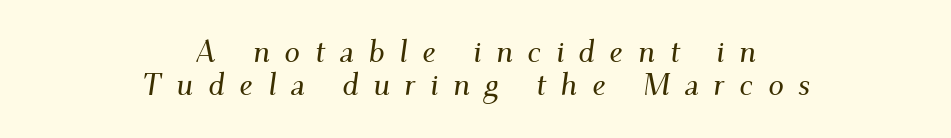
The image shows 31 px serif type, italic (leaning right); set centered, tight line spacing (1.06x), unusually wide letter spacing (+0.47 em), not underlined; medium stroke contrast and a small x-height.
